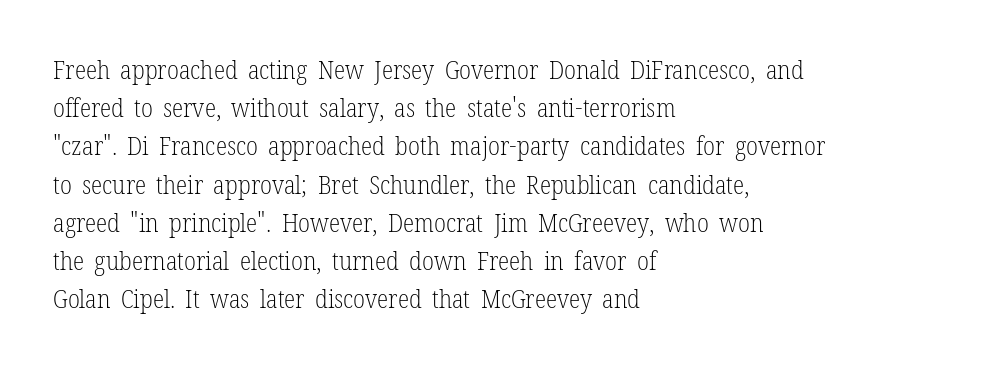
Q: Is the text bold? A: No.
Q: Is the text italic (slanted)? A: No, it is upright.
Q: Is the text underlined? A: No.
Q: How is the paragraph aligned? A: Left-aligned.
Q: Is the spacing between letters normal or unusually wide? A: Normal.
Q: Is the spacing between lines tight, normal or loose? A: Normal.
